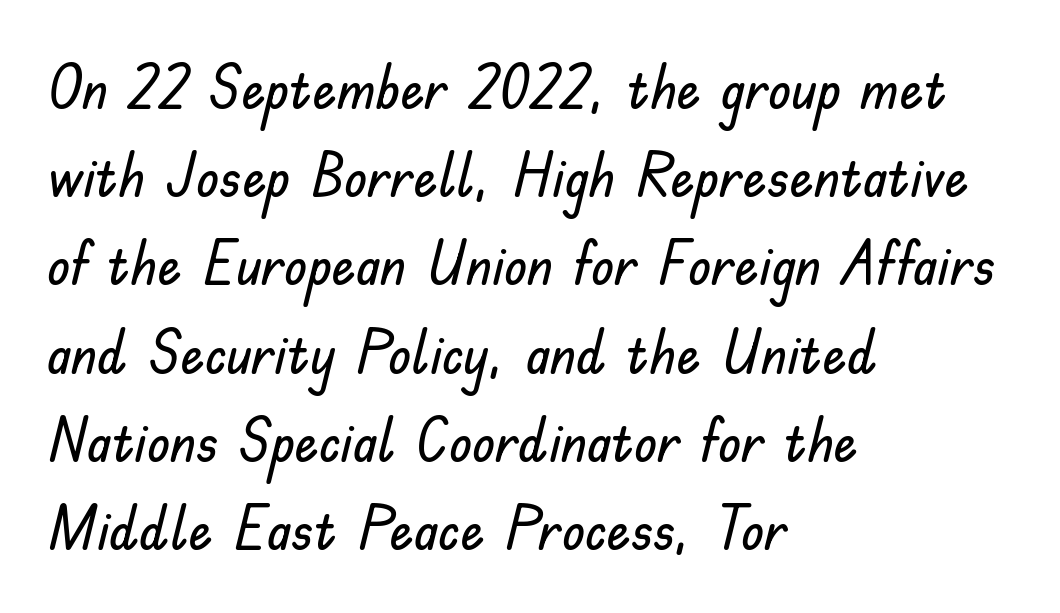
The image shows 60 px sans-serif type; set left-aligned, normal line spacing (1.47x), normal letter spacing, not underlined; low stroke contrast and a small x-height.
